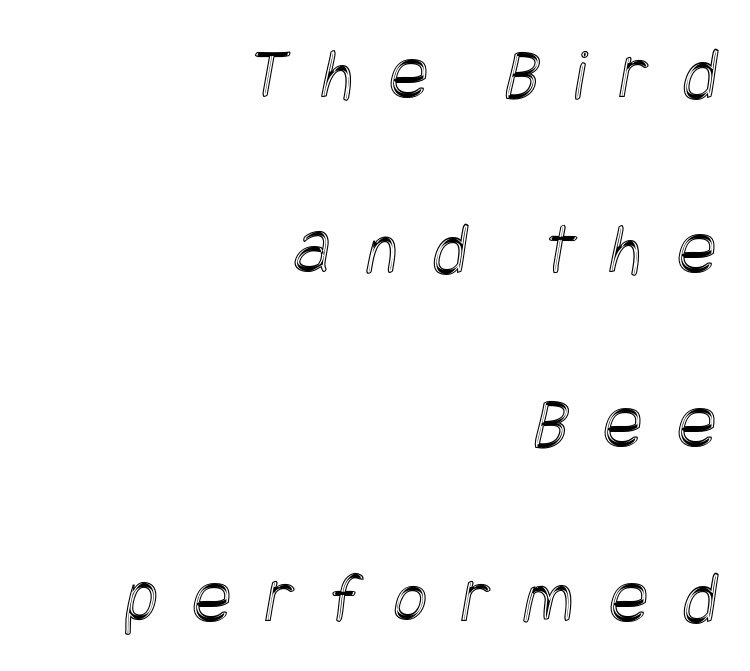
The image shows 74 px condensed type; set right-aligned, loose line spacing (2.36x), unusually wide letter spacing (+0.46 em), not underlined; a large x-height.
